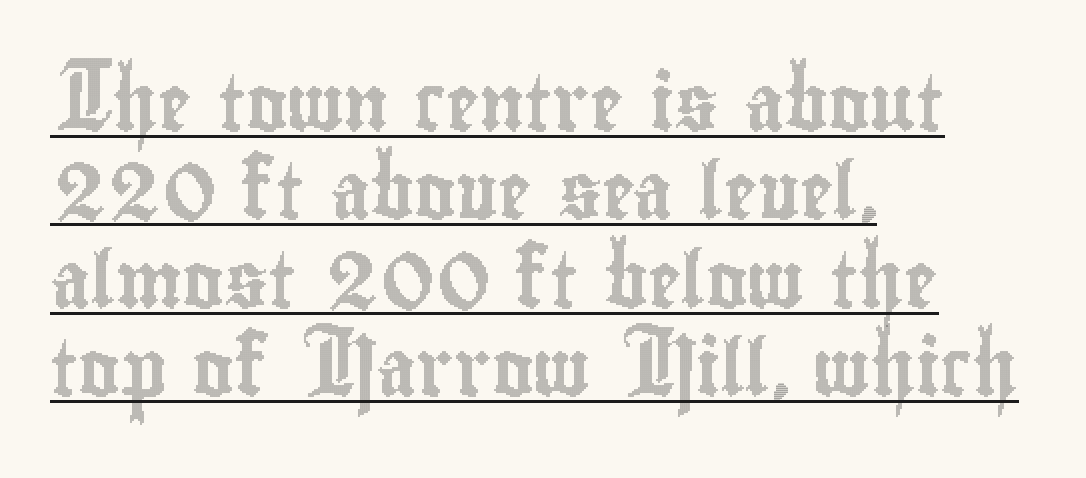
The passage shown stacks its lines at a standard gap. How are the letters spaced? Ordinarily, with no added tracking. Here the designer chose a conventional face with non-uniform glyph widths. Notice how the passage keeps a crisp vertical edge on the left only. The typesetter has applied underlining to the passage shown.
